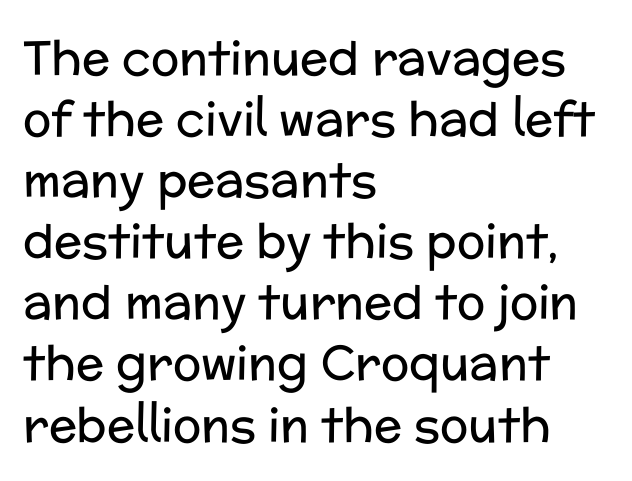
Every row of glyphs begins at an identical x-position on the left. The passage shown is typeset with a sans-serif family. Do the letters lean? They stand straight. Rows of type keep a routine distance in the vertical direction. Glance below the letters and you will spot only blank space. Compared with a typical body face, this is equally light or lighter still.
